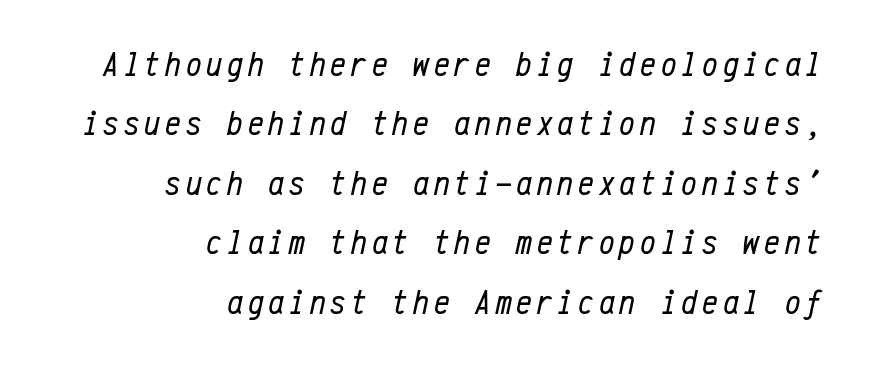
The image shows 35 px regular-weight, condensed type, italic (leaning right), monospaced; set right-aligned, normal line spacing (1.7x), not underlined; low stroke contrast and a medium x-height.
